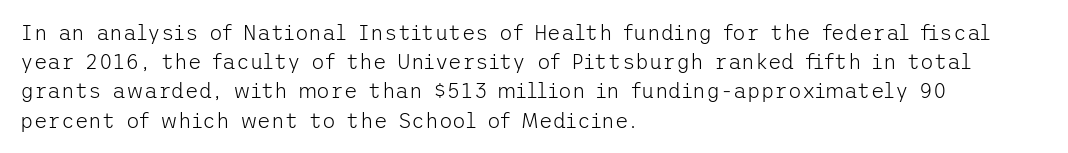
Tracking here is standard; glyphs follow each other at the usual distance. Heft: none added — not bold. These lines are set flush left with a ragged right edge. The letters stand straight up with perfectly vertical stems. Has an underline been added? It has not.
